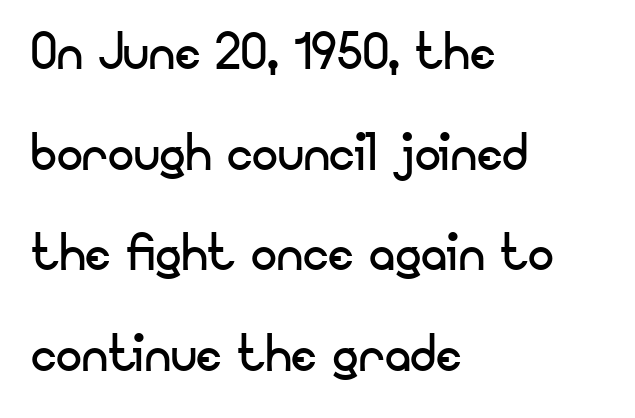
Leading: standard. Check under the words: just untouched page. The passage shown is typeset with a sans-serif family. A typesetter would call this proportional, since set widths differ per character. The letterforms sit at book weight or below. It's the straight-up-and-down kind of type.
